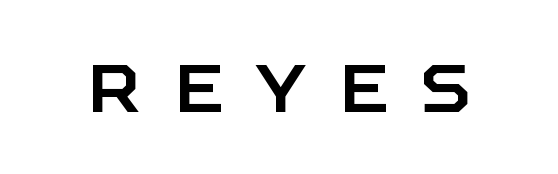
Only glyphs here, with clear space below each row. Does the lettering tilt? It doesn't — this is upright. Is the letter spacing exaggerated? Yes — the characters are pushed far apart. To sum up the face: it is a sans, with no serifs.
